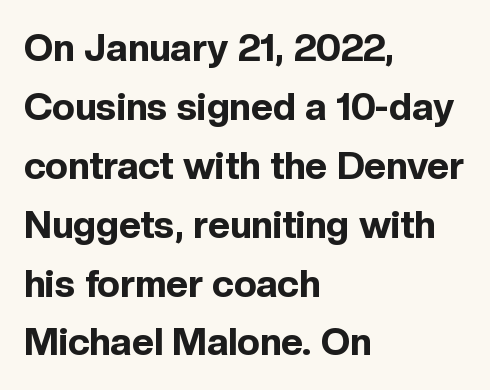
The image shows 38 px bold sans-serif type, upright; set left-aligned, normal line spacing (1.55x), normal letter spacing, not underlined; a medium x-height.
